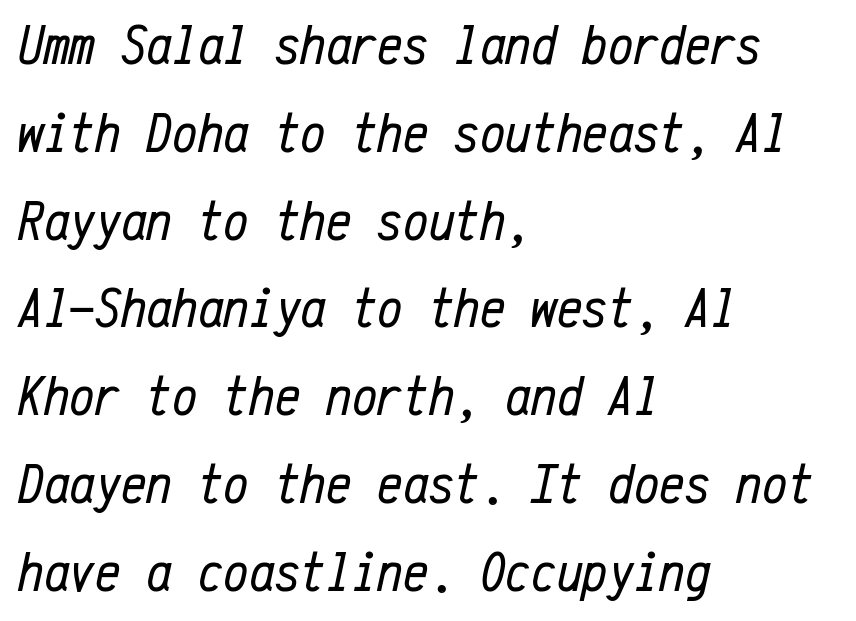
Q: Is the text bold? A: No.
Q: Is the text italic (slanted)? A: Yes, it leans right by about 12 degrees.
Q: Is the text underlined? A: No.
Q: How is the paragraph aligned? A: Left-aligned.
Q: Is the spacing between letters normal or unusually wide? A: Normal.
Q: Is the spacing between lines tight, normal or loose? A: Normal.
Q: Width (condensed, normal, or wide)? A: Condensed.
Q: Stroke contrast? A: Low.
Q: x-height? A: Medium.
Q: Monospaced? A: Yes.
